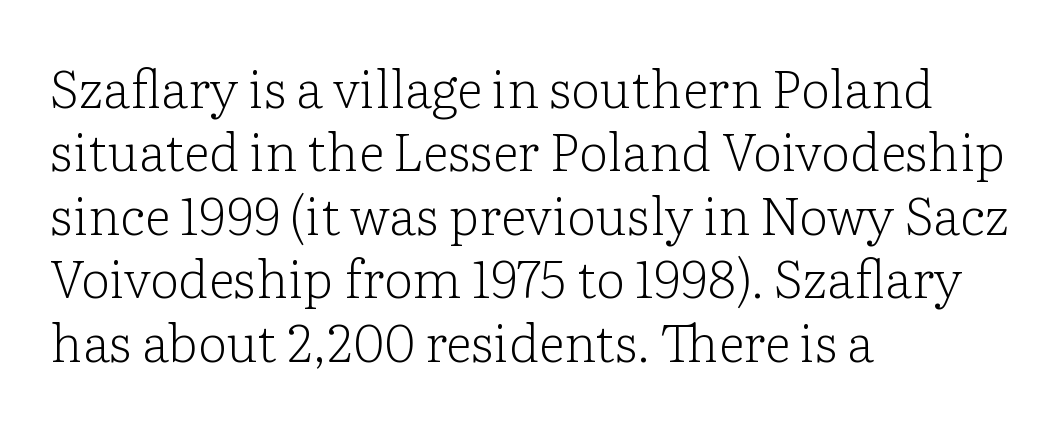
Lines of text with bare space underneath. Characters follow at the spacing the type designer built in. You can tell it's not italic because the verticals are truly vertical. Proportional: the letters do not fall into vertical columns.
